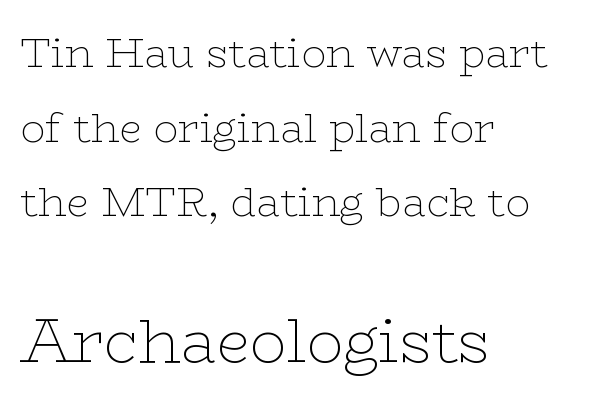
The image shows 61 px thin, wide serif type, upright; set left-aligned, line spacing 1.82x, normal letter spacing, not underlined; the second (bottom) block is 1.49x larger; low stroke contrast and a medium x-height.
